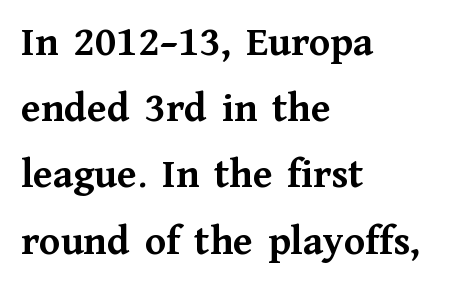
Q: Is the text bold? A: Yes.
Q: Is the text italic (slanted)? A: No, it is upright.
Q: Is the typeface a serif or a sans-serif typeface? A: Serif.
Q: Is the text underlined? A: No.
Q: How is the paragraph aligned? A: Left-aligned.
Q: Is the spacing between letters normal or unusually wide? A: Normal.
Q: Is the spacing between lines tight, normal or loose? A: Normal.
Q: Width (condensed, normal, or wide)? A: Normal.
Q: Stroke contrast? A: Medium.
Q: x-height? A: Medium.
Q: Monospaced? A: No.
